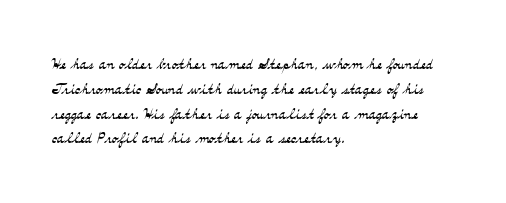
{"bold": "no", "underline": "no", "align": "left", "line_spacing_ratio": 1.24, "letter_spacing": "normal", "letter_spacing_em": 0.0, "glyph_px": 20}
